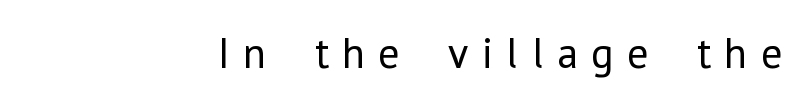
Q: Is the text bold? A: No.
Q: Is the text italic (slanted)? A: No, it is upright.
Q: Is the typeface a serif or a sans-serif typeface? A: Sans-serif.
Q: Is the text underlined? A: No.
Q: Is the spacing between letters normal or unusually wide? A: Unusually wide.
Q: Width (condensed, normal, or wide)? A: Normal.
Q: Stroke contrast? A: Low.
Q: x-height? A: Medium.
Q: Monospaced? A: No.
